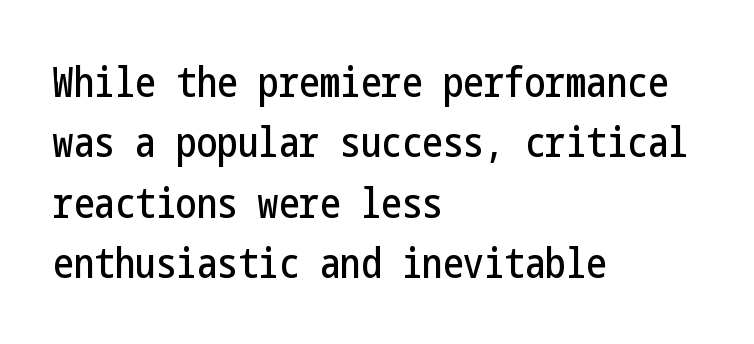
The glyphs are unaccompanied by any horizontal stroke below them. Horizontal alignment here is leftward, the default for most running prose. A typesetter would mark this as roman, not italic. Typographically, this falls in the sans-serif category.
